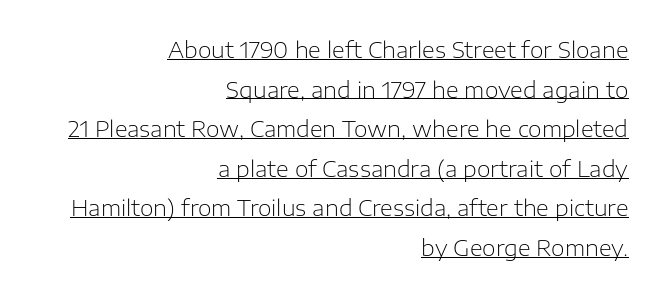
Q: Is the text bold? A: No.
Q: Is the text italic (slanted)? A: No, it is upright.
Q: Is the text underlined? A: Yes.
Q: How is the paragraph aligned? A: Right-aligned.
Q: Is the spacing between letters normal or unusually wide? A: Normal.
